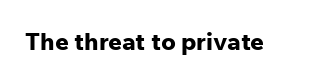
{"italic": "no", "bold": "yes", "underline": "no", "letter_spacing": "normal", "letter_spacing_em": 0.0, "glyph_px": 24}
